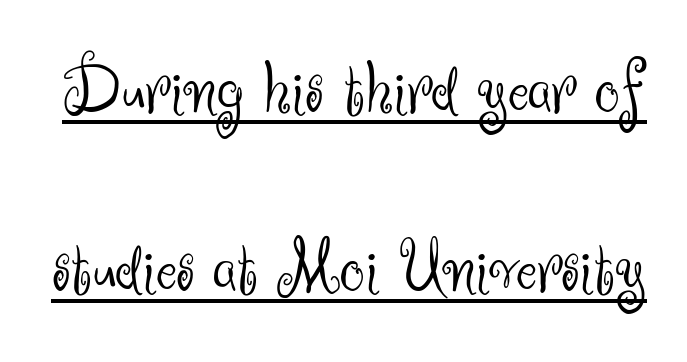
{"serif": "no", "italic": "no", "bold": "no", "weight": "light", "width": "normal", "stroke_contrast": "medium", "x_height": "small", "monospaced": "no", "underline": "yes", "line_spacing": "loose", "line_spacing_ratio": 2.27, "letter_spacing": "normal", "letter_spacing_em": 0.0, "glyph_px": 79}
